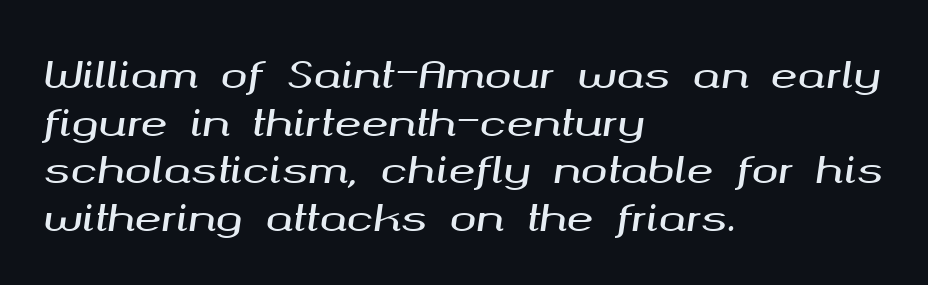
The face used here is proportionally spaced, like ordinary book or web type. You could call the tracking neutral — neither tight nor loose. One-word summary of the alignment: left. The typography opts for an oblique posture over an upright one. Nobody drew a line under any word here. The lines sit at an ordinary, default distance from one another.
